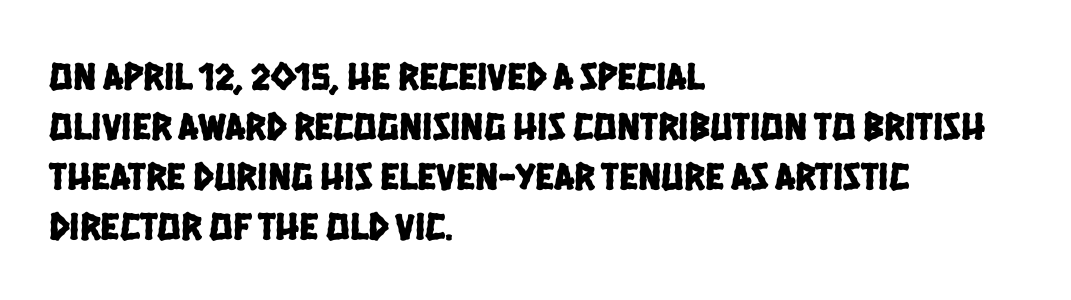
The block of text has a typical density, with ordinary space between rows. Descenders hang freely into open space. Here the designer chose a conventional face with non-uniform glyph widths. Letterform terminals end flat and unadorned throughout the passage.
